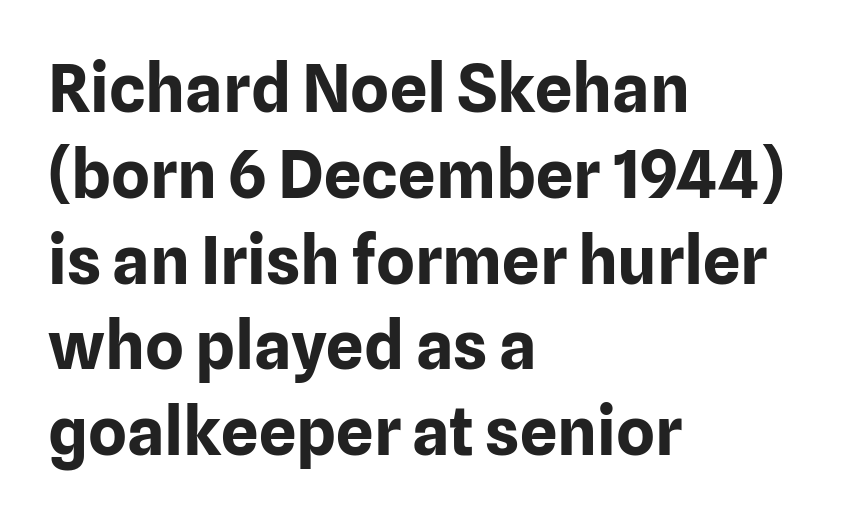
Q: Is the text bold? A: Yes.
Q: Is the text italic (slanted)? A: No, it is upright.
Q: Is the typeface a serif or a sans-serif typeface? A: Sans-serif.
Q: Is the text underlined? A: No.
Q: How is the paragraph aligned? A: Left-aligned.
Q: Is the spacing between letters normal or unusually wide? A: Normal.
Q: Is the spacing between lines tight, normal or loose? A: Normal.
Q: Width (condensed, normal, or wide)? A: Normal.
Q: Stroke contrast? A: Low.
Q: x-height? A: Medium.
Q: Monospaced? A: No.
